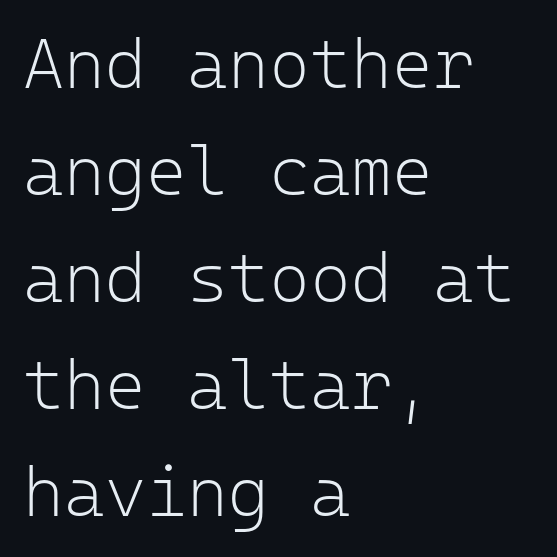
The image shows 70 px light sans-serif type, upright, monospaced; set left-aligned, normal line spacing (1.53x), normal letter spacing, not underlined; low stroke contrast and a medium x-height.
